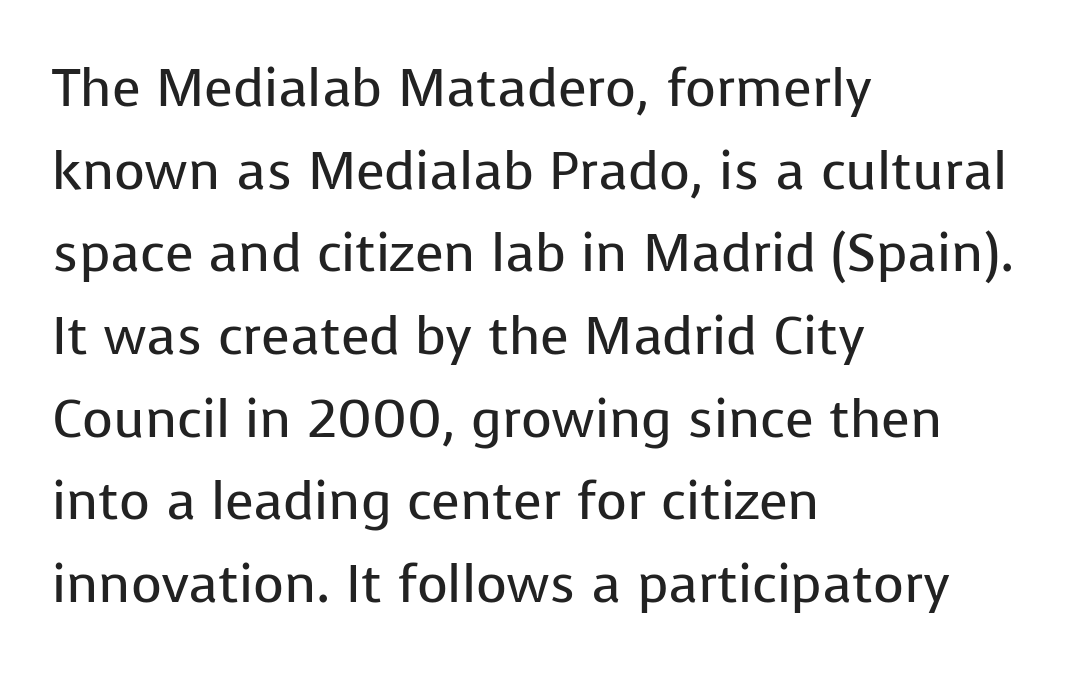
The image shows 53 px regular-weight sans-serif type, upright; set left-aligned, normal line spacing (1.56x), normal letter spacing, not underlined; low stroke contrast and a medium x-height.
